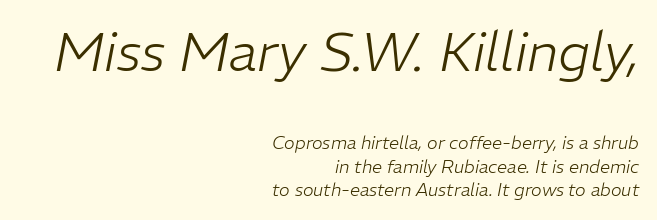
A student would notice the top passage is typeset larger than what follows. Any mark beneath the type? The region is blank. Does the copy run flush right? Yes — the right margin is perfectly even. Baseline-to-baseline distance is the conventional proportion of letter height. The lettering tilts uniformly, giving the passage an italic look. Weight: regular or lighter.
